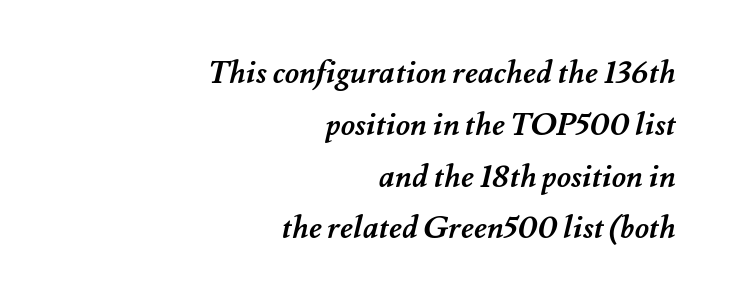
The image shows 31 px semibold type; set right-aligned, normal line spacing (1.67x), normal letter spacing, not underlined; medium stroke contrast and a small x-height.
